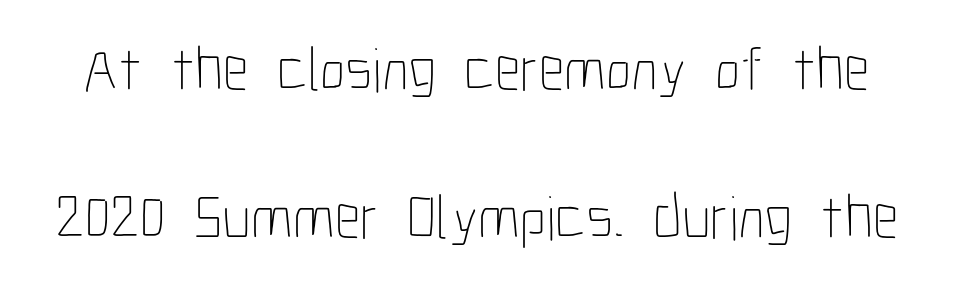
Q: Is the text bold? A: No.
Q: Is the text italic (slanted)? A: No, it is upright.
Q: Is the text underlined? A: No.
Q: Is the spacing between letters normal or unusually wide? A: Normal.
Q: Is the spacing between lines tight, normal or loose? A: Loose.
Q: Width (condensed, normal, or wide)? A: Condensed.
Q: Stroke contrast? A: Low.
Q: x-height? A: Medium.
Q: Monospaced? A: No.
